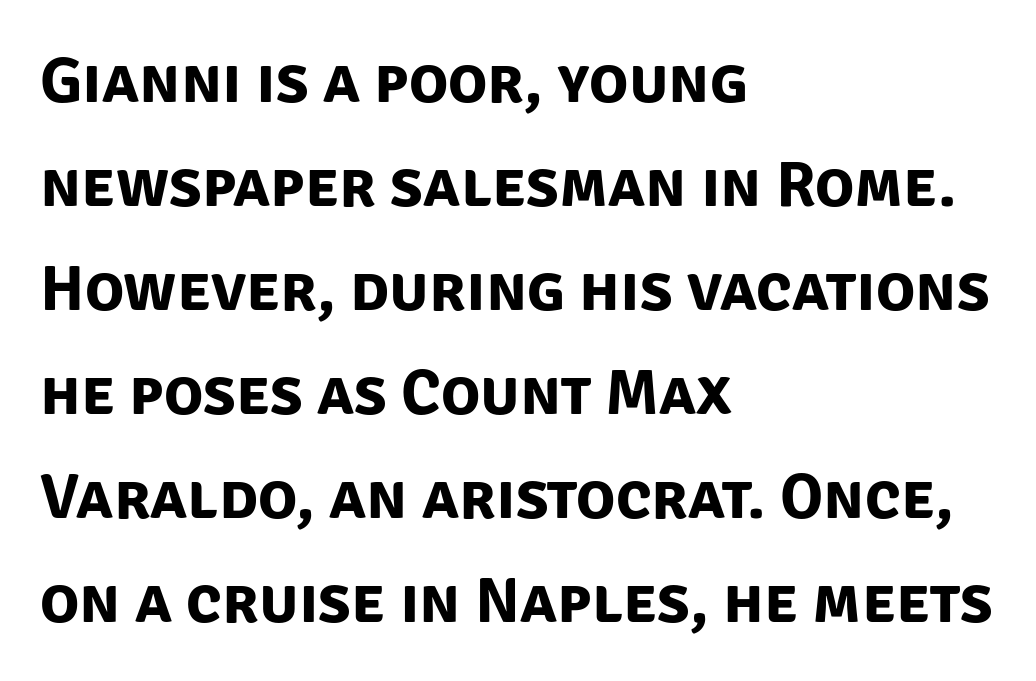
Pretty heavy lettering here — definitely bold. The space between consecutive lines is moderate. The foot of each line stays bare and open. Character widths vary here, with narrow letters taking less room than wide ones. A classic flush-left, rag-right setting is used for this passage. This sample uses a sans-serif face.
